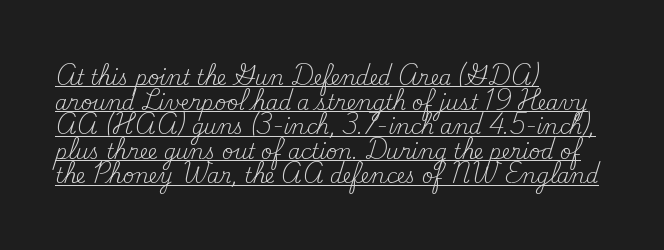
Q: Is the text bold? A: No.
Q: Is the text italic (slanted)? A: Yes.
Q: Is the text underlined? A: Yes.
Q: How is the paragraph aligned? A: Left-aligned.
Q: Is the spacing between letters normal or unusually wide? A: Normal.
